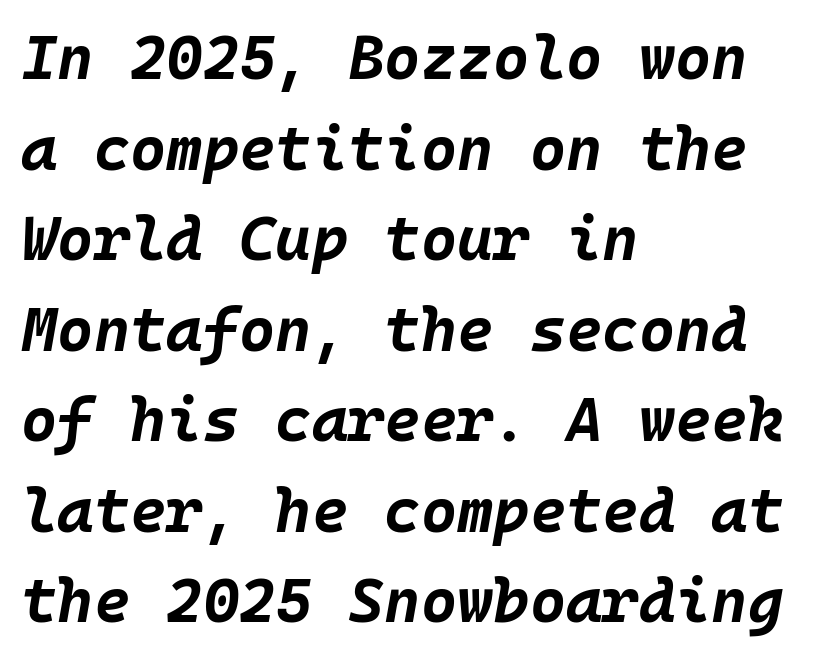
The face used here has the dense, thick strokes of a bold. Letters rest on an invisible, unmarked baseline. Characters follow at the spacing the type designer built in. Normally led — the rows are evenly, conventionally spaced. Rendered with sloped, italic letterforms.
